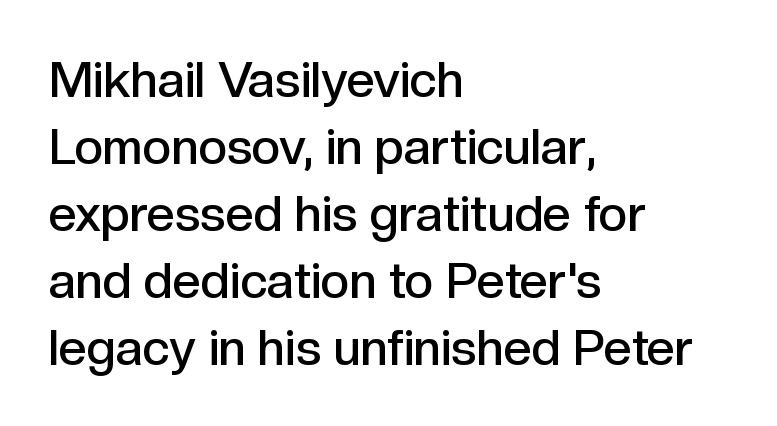
The image shows 50 px semibold sans-serif type, upright; set left-aligned, normal line spacing (1.34x), normal letter spacing, not underlined; a medium x-height.
